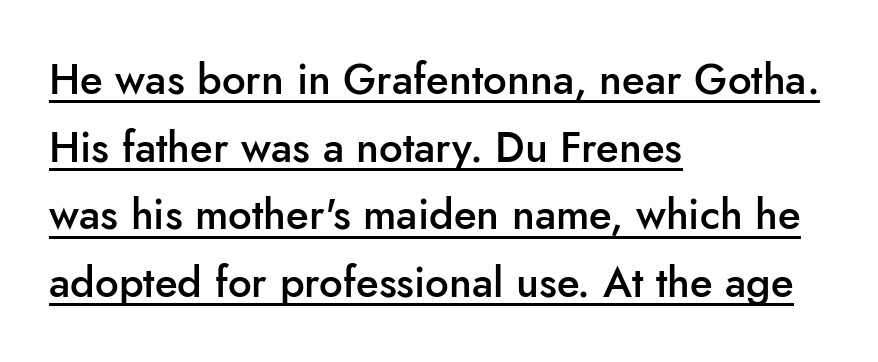
The image shows 42 px semibold sans-serif type, upright; set left-aligned, normal line spacing (1.61x), normal letter spacing, underlined; low stroke contrast and a small x-height.
